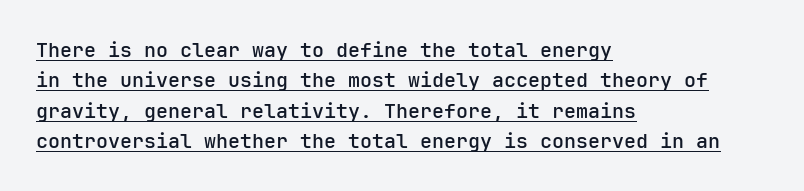
The image shows 20 px text type, upright; set left-aligned, normal line spacing (1.52x), normal letter spacing, underlined.
